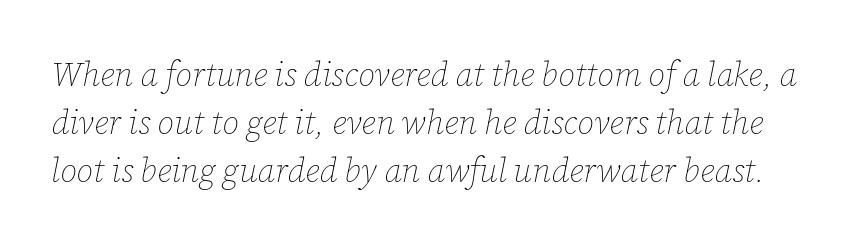
{"italic": "yes", "lean": "right", "slant_degrees": 12, "bold": "no", "weight": "thin", "width": "normal", "stroke_contrast": "low", "x_height": "medium", "monospaced": "no", "underline": "no", "line_spacing": "normal", "line_spacing_ratio": 1.46, "letter_spacing": "normal", "letter_spacing_em": 0.0, "glyph_px": 33}
